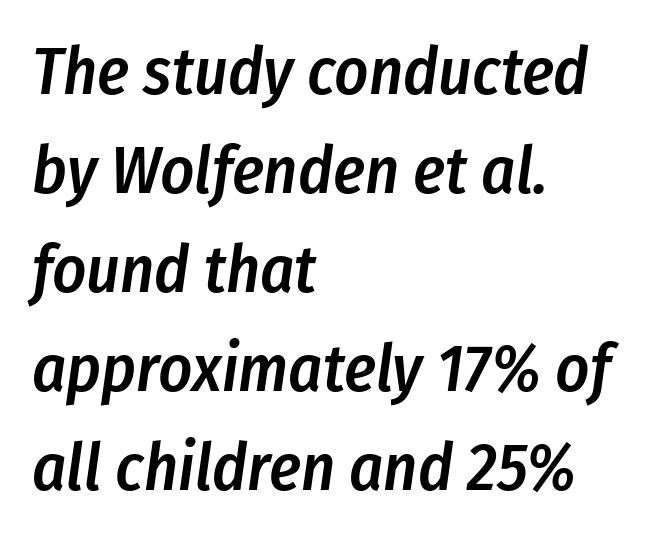
The image shows 66 px semibold, condensed type, italic (leaning right); set left-aligned, normal line spacing (1.5x), normal letter spacing, not underlined; low stroke contrast and a medium x-height.
